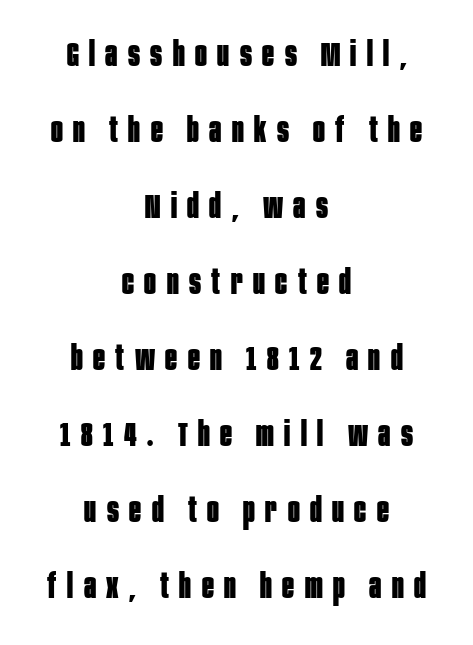
{"serif": "no", "italic": "no", "bold": "yes", "weight": "bold", "width": "condensed", "stroke_contrast": "low", "x_height": "large", "monospaced": "no", "underline": "no", "align": "center", "line_spacing": "loose", "line_spacing_ratio": 2.17, "letter_spacing": "wide", "letter_spacing_em": 0.3, "glyph_px": 35}
